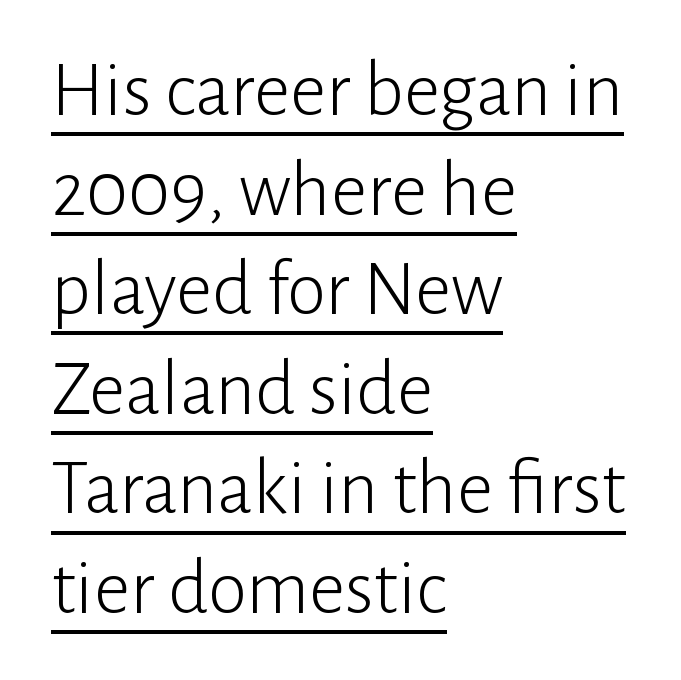
Q: Is the text bold? A: No.
Q: Is the text italic (slanted)? A: No, it is upright.
Q: Is the typeface a serif or a sans-serif typeface? A: Sans-serif.
Q: Is the text underlined? A: Yes.
Q: How is the paragraph aligned? A: Left-aligned.
Q: Is the spacing between letters normal or unusually wide? A: Normal.
Q: Is the spacing between lines tight, normal or loose? A: Normal.
Q: Width (condensed, normal, or wide)? A: Normal.
Q: Stroke contrast? A: Low.
Q: x-height? A: Medium.
Q: Monospaced? A: No.
